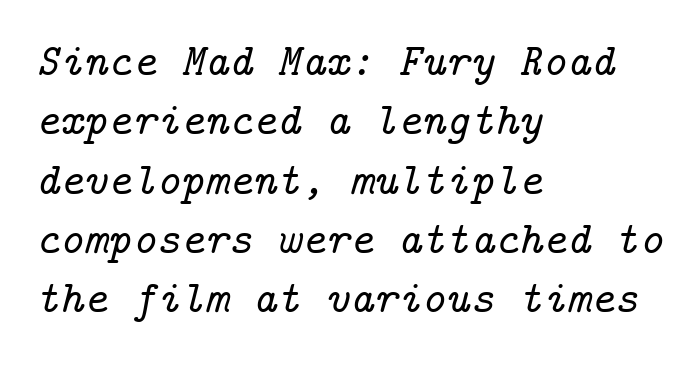
The image shows 46 px serif type, italic (leaning right); set left-aligned, normal line spacing (1.29x), normal letter spacing, not underlined; low stroke contrast and a medium x-height.
